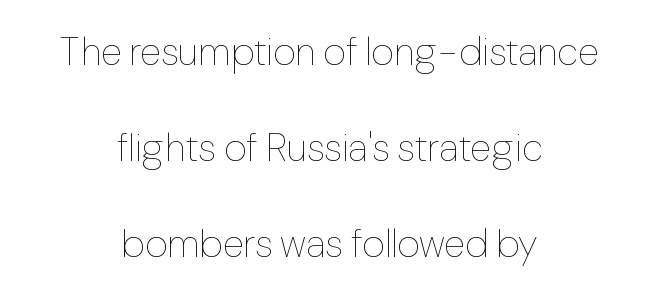
The image shows 39 px thin type, upright; set centered, loose line spacing (2.46x), normal letter spacing, not underlined; low stroke contrast and a medium x-height.
